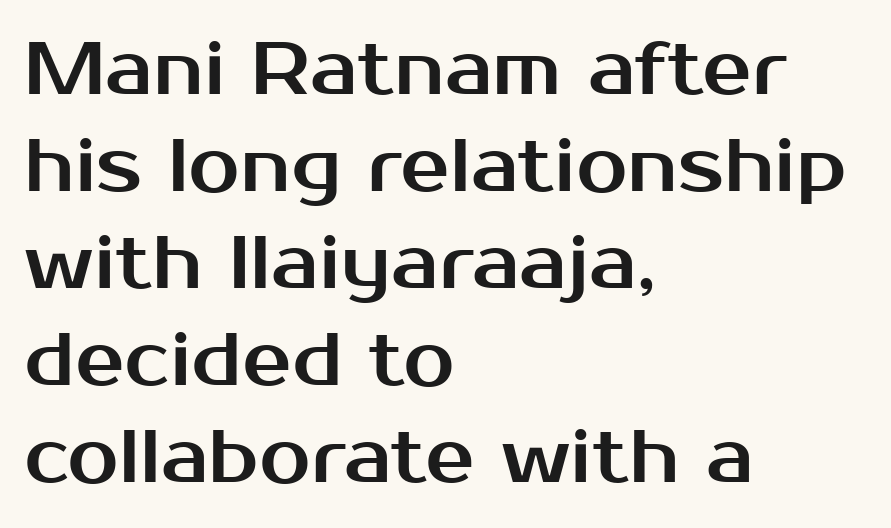
These lines stack with their left ends in a neat column. Underline: absent. Inter-character spacing is left at the font's built-in metrics. Unlike a traditional serif, this face leaves its strokes unadorned.
